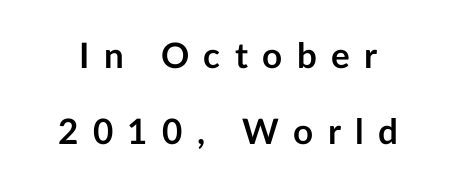
{"serif": "no", "italic": "no", "bold": "yes", "weight": "semibold", "width": "normal", "stroke_contrast": "low", "x_height": "medium", "monospaced": "no", "underline": "no", "line_spacing": "loose", "line_spacing_ratio": 2.16, "letter_spacing": "wide", "letter_spacing_em": 0.41, "glyph_px": 35}
